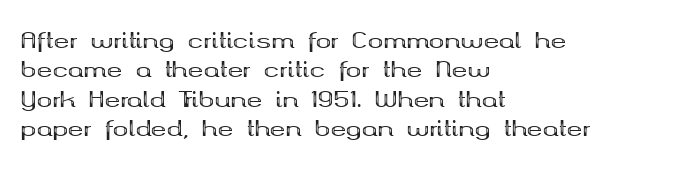
The image shows 21 px bold type, upright; set left-aligned, normal line spacing (1.4x), normal letter spacing, not underlined.
